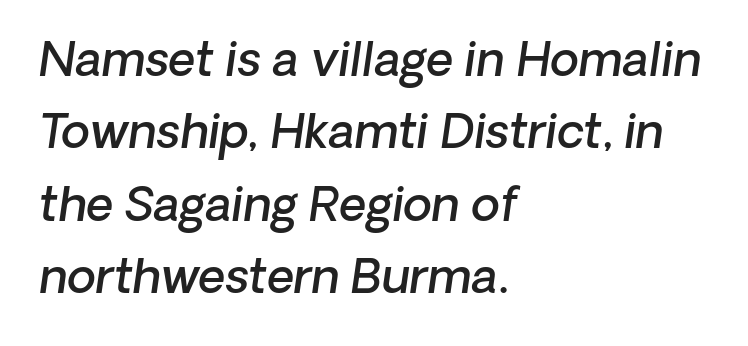
Letter spacing: default. A clean baseline with only descenders dipping below it. The paragraph has a hard left edge and a soft right edge. Slanted lettering throughout.
